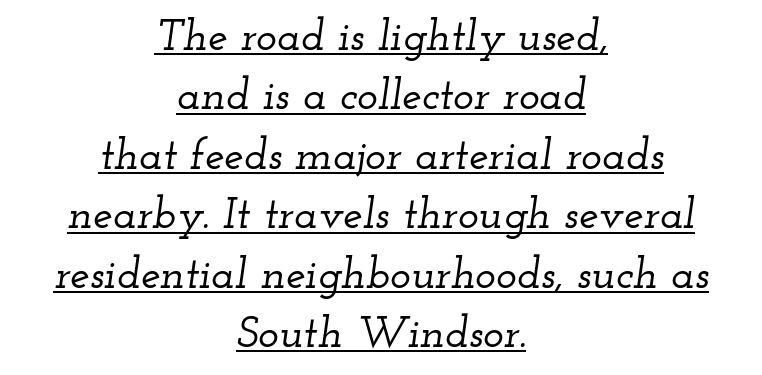
The image shows 44 px wide serif type, italic (leaning right); set centered, normal line spacing (1.35x), normal letter spacing, underlined; low stroke contrast and a small x-height.
